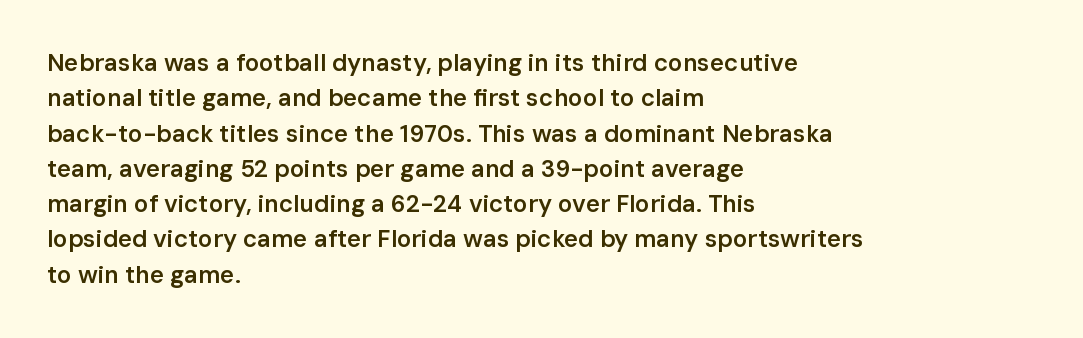
Q: Is the text bold? A: Semi-bold.
Q: Is the text italic (slanted)? A: No, it is upright.
Q: Is the text underlined? A: No.
Q: How is the paragraph aligned? A: Left-aligned.
Q: Is the spacing between letters normal or unusually wide? A: Normal.
Q: Is the spacing between lines tight, normal or loose? A: Normal.
